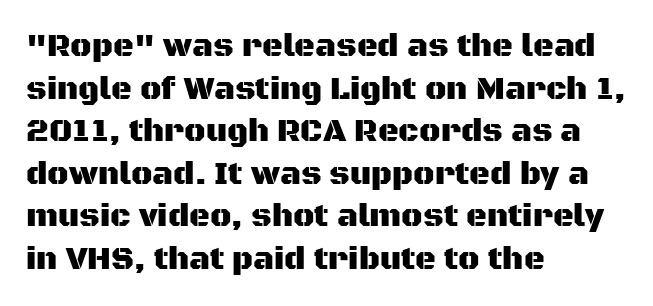
Ascenders rise straight up at ninety degrees. Words appear dense and cohesive because spacing is normal. Descenders hang freely into open space. The typeface chosen for these lines omits serifs.
